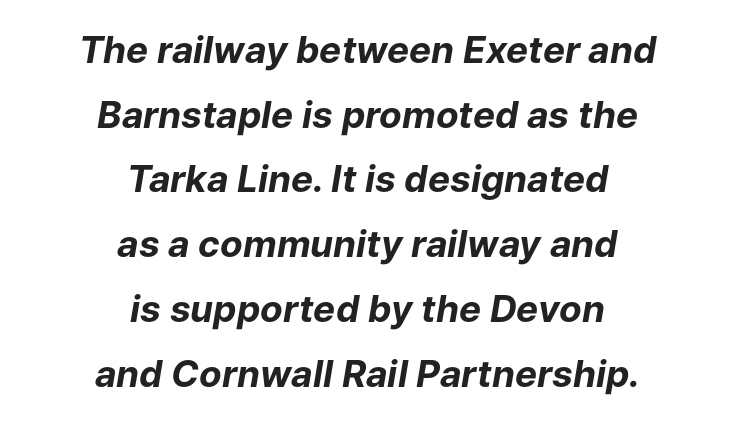
Q: Is the text bold? A: Yes.
Q: Is the text italic (slanted)? A: Yes, it leans right by about 9 degrees.
Q: Is the text underlined? A: No.
Q: How is the paragraph aligned? A: Centered.
Q: Is the spacing between letters normal or unusually wide? A: Normal.
Q: Width (condensed, normal, or wide)? A: Normal.
Q: Stroke contrast? A: Low.
Q: x-height? A: Medium.
Q: Monospaced? A: No.
